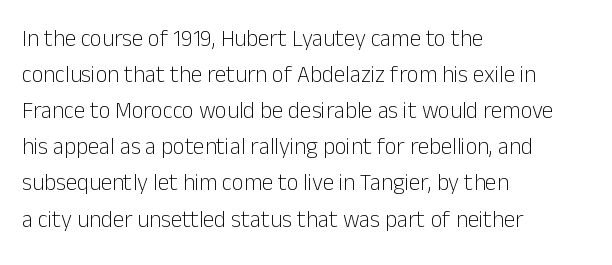
Q: Is the text bold? A: No.
Q: Is the text italic (slanted)? A: No, it is upright.
Q: Is the text underlined? A: No.
Q: How is the paragraph aligned? A: Left-aligned.
Q: Is the spacing between letters normal or unusually wide? A: Normal.
Q: Is the spacing between lines tight, normal or loose? A: Normal.
